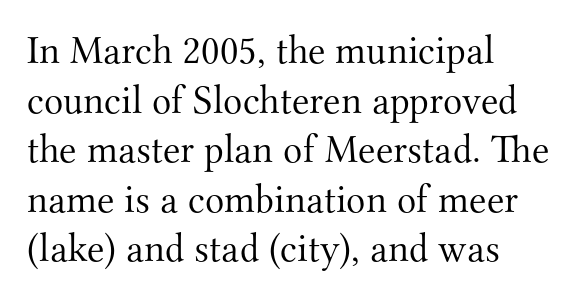
{"serif": "yes", "italic": "no", "bold": "no", "weight": "light", "width": "normal", "stroke_contrast": "medium", "x_height": "small", "monospaced": "no", "underline": "no", "align": "left", "line_spacing_ratio": 1.24, "letter_spacing": "normal", "letter_spacing_em": 0.0, "glyph_px": 40}
